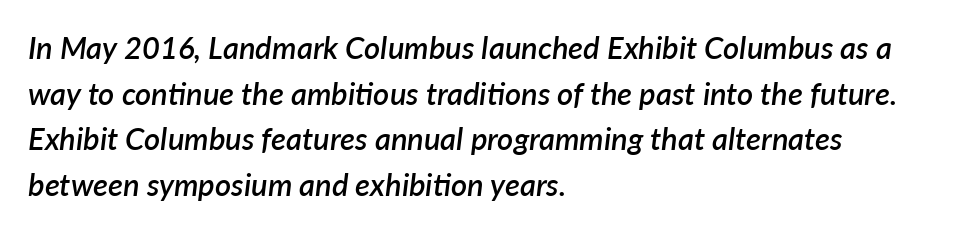
Q: Is the text bold? A: Semi-bold.
Q: Is the text italic (slanted)? A: Yes, it leans right by about 7 degrees.
Q: Is the text underlined? A: No.
Q: How is the paragraph aligned? A: Left-aligned.
Q: Is the spacing between letters normal or unusually wide? A: Normal.
Q: Is the spacing between lines tight, normal or loose? A: Normal.
Q: Width (condensed, normal, or wide)? A: Normal.
Q: Stroke contrast? A: Low.
Q: x-height? A: Medium.
Q: Monospaced? A: No.
